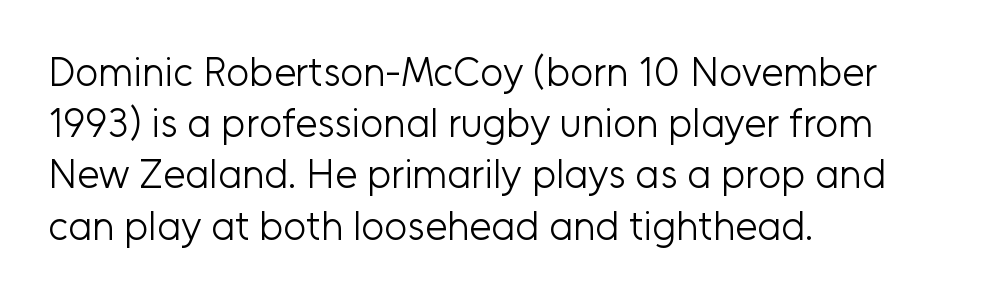
The image shows 40 px light sans-serif type, upright; set left-aligned, normal line spacing (1.28x), normal letter spacing, not underlined; low stroke contrast and a medium x-height.
